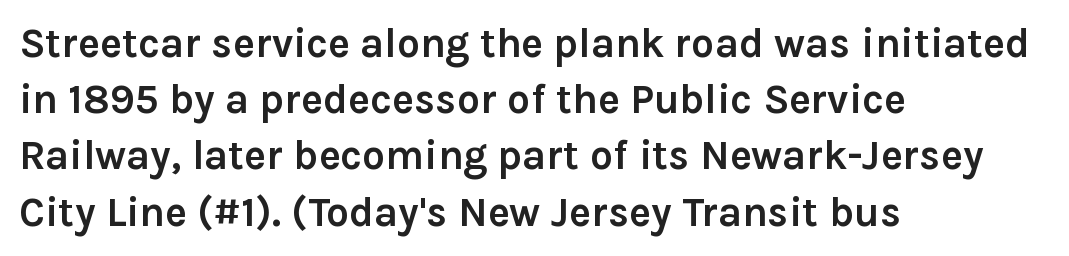
Posture: upright roman. Here the designer chose a conventional face with non-uniform glyph widths. The face used here has the dense, thick strokes of a bold. Rows of type keep a routine distance in the vertical direction. The lines in this sample share a left origin and differ only in where they stop. Any mark beneath the type? The region is blank.
